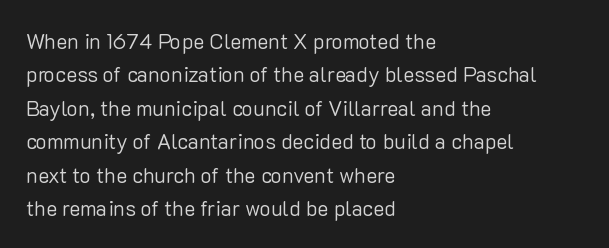
The image shows 21 px text type, upright; set left-aligned, normal line spacing (1.59x), normal letter spacing, not underlined.
